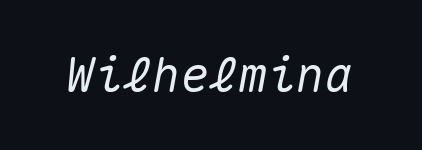
{"italic": "yes", "lean": "right", "slant_degrees": 10, "width": "normal", "stroke_contrast": "medium", "x_height": "medium", "monospaced": "yes", "underline": "no", "letter_spacing": "normal", "letter_spacing_em": 0.0, "glyph_px": 48}
